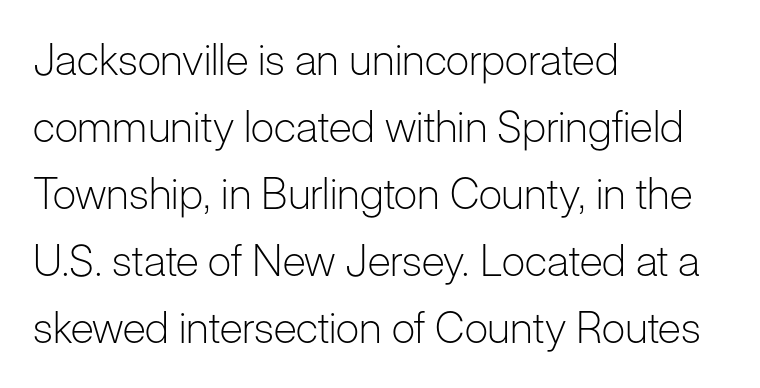
Quick note: not italic, upright. The passage shown is not underscored anywhere. The rag falls on the right side of this text block. Each letter keeps its own natural width here, so spacing adapts to shape. Tracking here is standard; glyphs follow each other at the usual distance.
